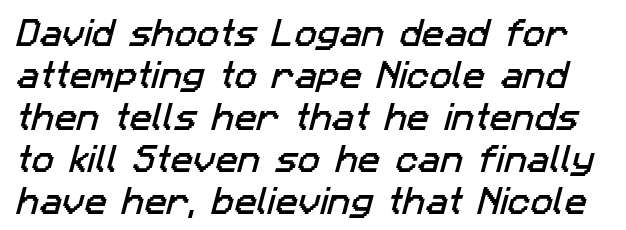
A typesetter would call this zero additional tracking. The designer went with a sans here, leaving each stem footless. You could not count columns in this text — the font is proportionally spaced. Letters rest on an invisible, unmarked baseline.
